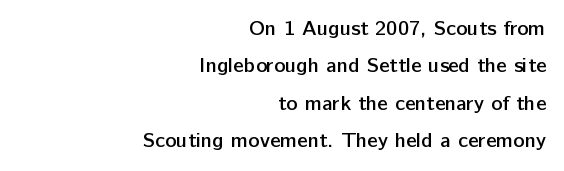
Q: Is the text bold? A: Semi-bold.
Q: Is the text italic (slanted)? A: No, it is upright.
Q: Is the text underlined? A: No.
Q: How is the paragraph aligned? A: Right-aligned.
Q: Is the spacing between letters normal or unusually wide? A: Normal.
